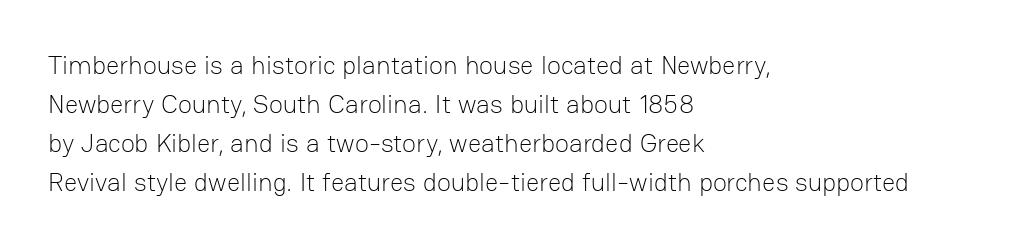
The image shows 26 px text type, upright; set left-aligned, normal line spacing (1.5x), normal letter spacing, not underlined.
